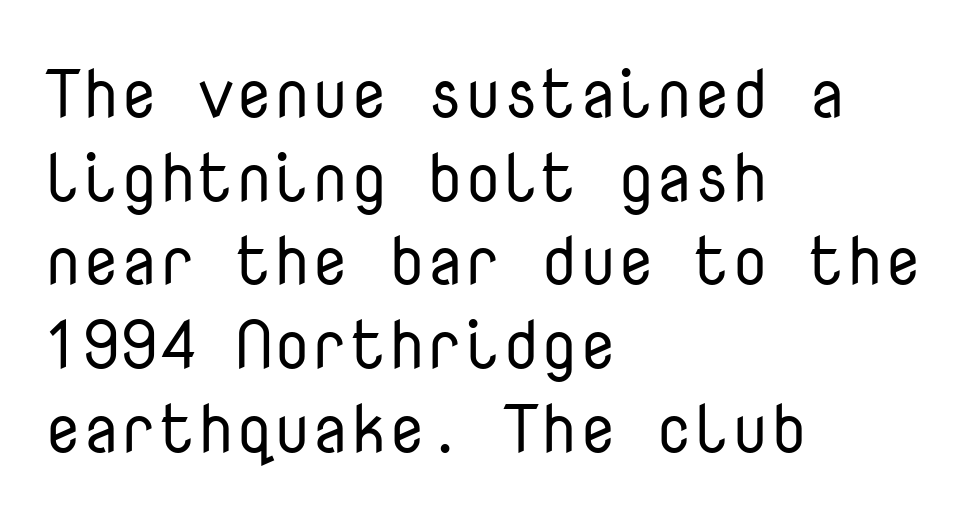
How are the letters spaced? Ordinarily, with no added tracking. Left-aligned paragraph, ragged on the right. You could count columns in this text — the font is strictly monospaced. Each stroke keeps to a modest, everyday thickness or less.
